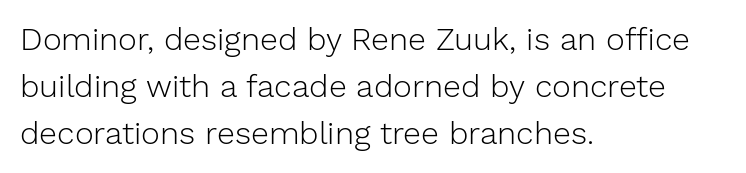
Q: Is the text bold? A: No.
Q: Is the text italic (slanted)? A: No, it is upright.
Q: Is the typeface a serif or a sans-serif typeface? A: Sans-serif.
Q: Is the text underlined? A: No.
Q: How is the paragraph aligned? A: Left-aligned.
Q: Is the spacing between letters normal or unusually wide? A: Normal.
Q: Is the spacing between lines tight, normal or loose? A: Normal.
Q: Width (condensed, normal, or wide)? A: Normal.
Q: Stroke contrast? A: Low.
Q: x-height? A: Medium.
Q: Monospaced? A: No.
